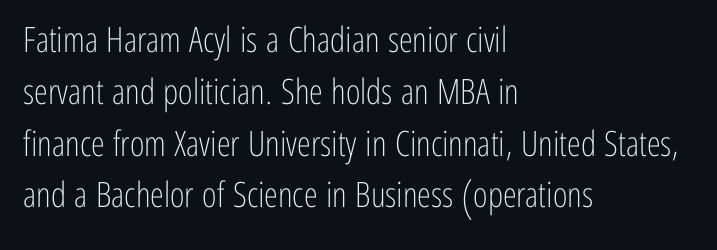
{"serif": "no", "italic": "no", "bold": "no", "weight": "light", "width": "condensed", "stroke_contrast": "low", "x_height": "medium", "monospaced": "no", "underline": "no", "align": "left", "line_spacing": "normal", "line_spacing_ratio": 1.48, "letter_spacing": "normal", "letter_spacing_em": 0.0, "glyph_px": 35}
